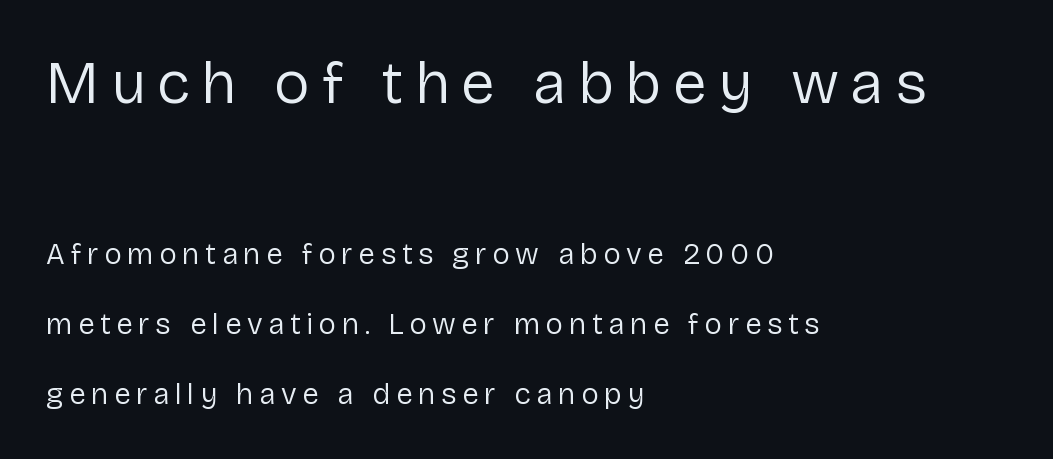
Q: Is the text bold? A: No.
Q: Is the text italic (slanted)? A: No, it is upright.
Q: Is the typeface a serif or a sans-serif typeface? A: Sans-serif.
Q: Is the text underlined? A: No.
Q: How is the paragraph aligned? A: Left-aligned.
Q: Is the spacing between lines tight, normal or loose? A: Loose.
Q: Which block of text is set in a larger size, the first (top) or the second (bottom)? A: The first (top) one.
Q: Width (condensed, normal, or wide)? A: Normal.
Q: Stroke contrast? A: Low.
Q: x-height? A: Medium.
Q: Monospaced? A: No.
